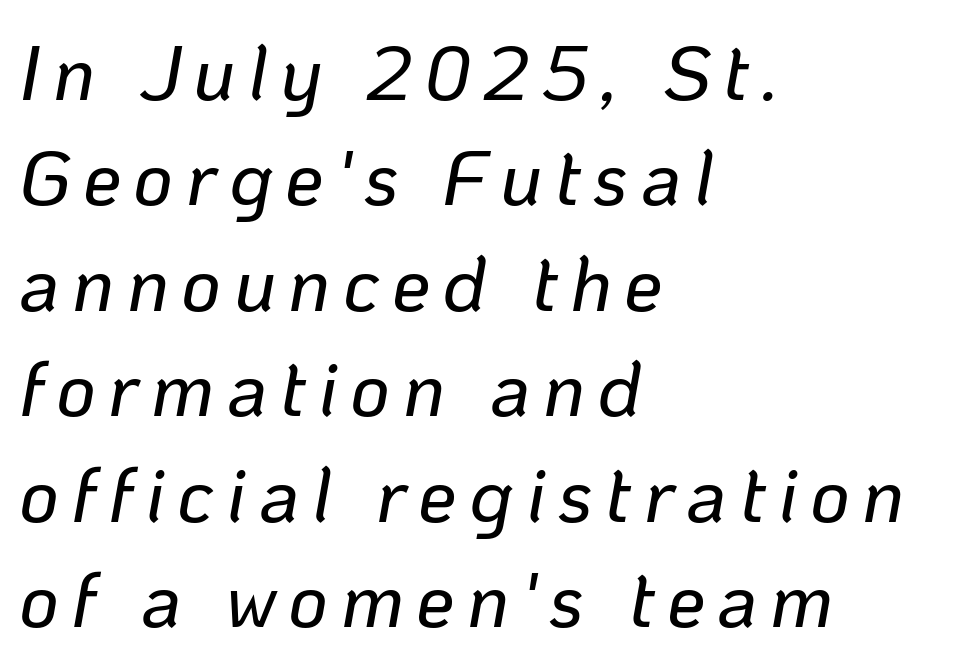
Think of a printed novel: that variable character pitch is what you see here. Only glyphs here, with clear space below each row. There's an unmistakable incline to the writing here. Compared with a centered layout, this one pins lines to the left instead. The rendering uses a moderate line-height, typical for paragraphs.
